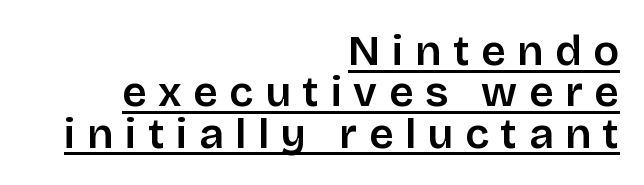
The image shows 43 px sans-serif type, upright; set right-aligned, tight line spacing (0.96x), unusually wide letter spacing (+0.27 em), underlined; low stroke contrast and a large x-height.
